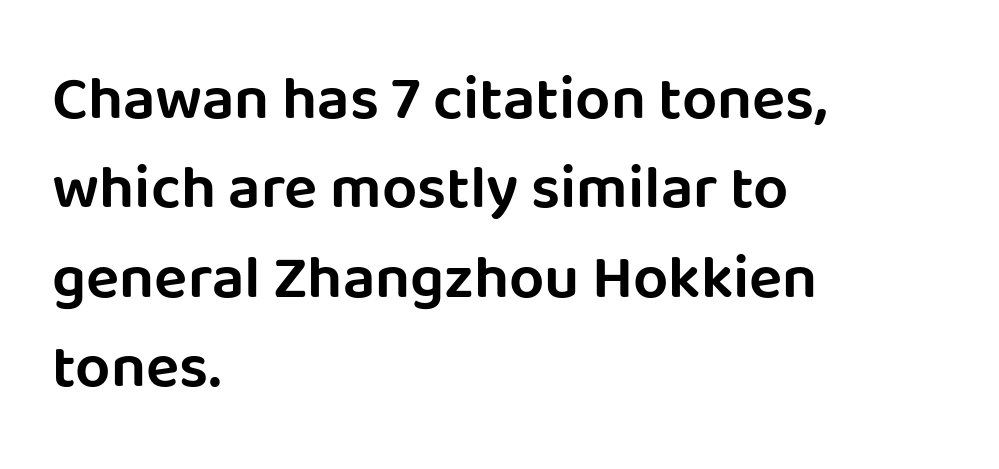
{"serif": "no", "italic": "no", "width": "normal", "stroke_contrast": "low", "x_height": "large", "monospaced": "no", "underline": "no", "align": "left", "line_spacing": "normal", "line_spacing_ratio": 1.44, "letter_spacing": "normal", "letter_spacing_em": 0.0, "glyph_px": 62}
